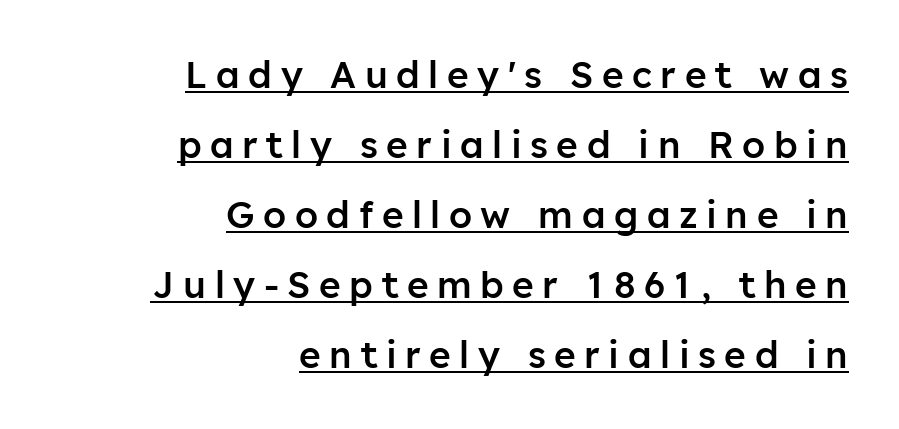
Honestly, the letter spacing is so wide it's the main thing you notice. You can tell from the bare stems that sans-serif type was used. Designer's note — italics off, roman on. Strokes here are thickened, but only to semibold level.
